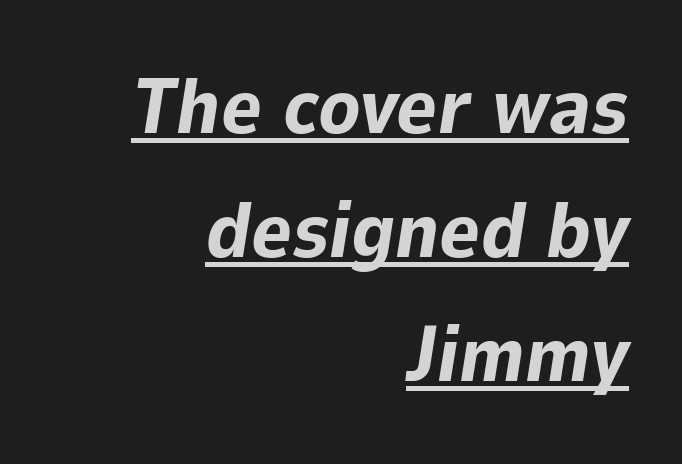
{"italic": "yes", "lean": "right", "slant_degrees": 9, "bold": "yes", "weight": "bold", "width": "normal", "stroke_contrast": "low", "x_height": "medium", "monospaced": "no", "underline": "yes", "align": "right", "line_spacing": "normal", "line_spacing_ratio": 1.59, "letter_spacing": "normal", "letter_spacing_em": 0.0, "glyph_px": 78}
